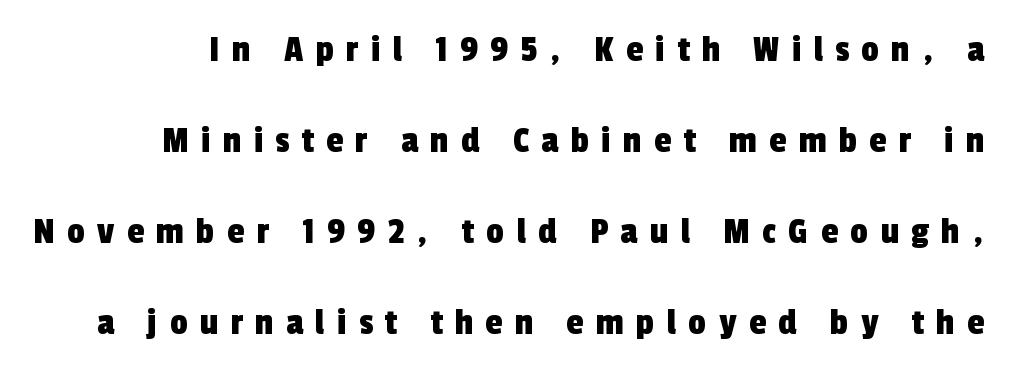
Varying glyph widths throughout — classic text-font behaviour. A clean baseline with only descenders dipping below it. Characters follow at a spacing far wider than the type designer built in. You can tell from the bare stems that sans-serif type was used. Is there much room between lines? Yes — plenty of vertical air separates them.
